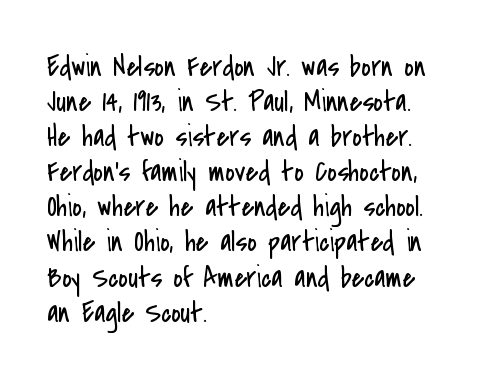
The image shows 29 px regular-weight, condensed sans-serif type, upright; set left-aligned, line spacing 1.21x, normal letter spacing, not underlined; low stroke contrast and a small x-height.
